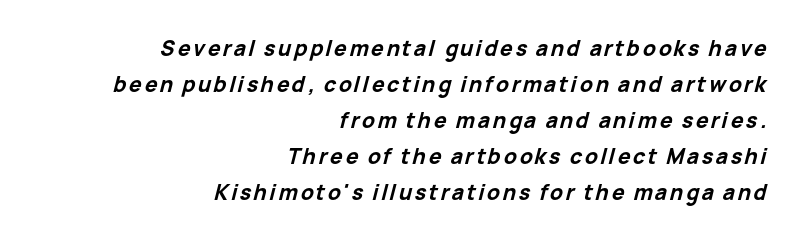
{"italic": "yes", "lean": "right", "slant_degrees": 15, "bold": "yes", "underline": "no", "align": "right", "line_spacing_ratio": 1.71, "glyph_px": 21}
